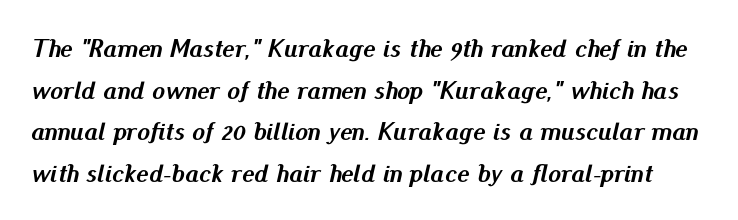
Here the glyphs are tracked normally, forming tight word shapes. The zone under the glyphs is completely vacant. Thick stems and heavy bowls — unmistakably bold. A typesetter would call this leading conventional body-copy spacing. The face used here has a pronounced slope to its letters.
